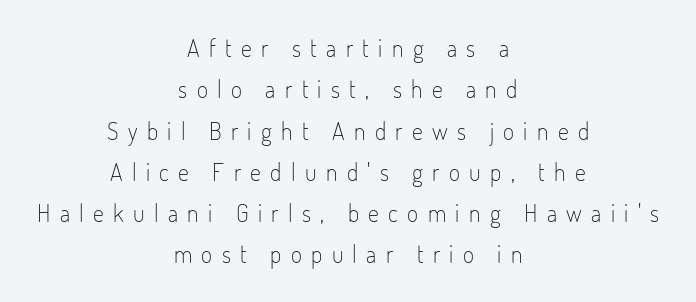
The image shows 24 px text type, upright; set centered, line spacing 1.72x, unusually wide letter spacing (+0.39 em), not underlined.
